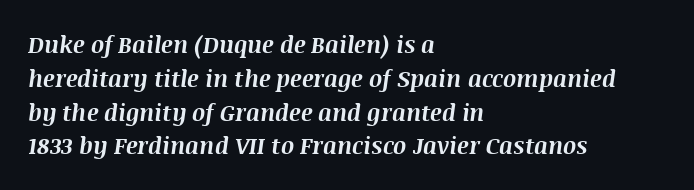
Q: Is the text bold? A: Yes.
Q: Is the text italic (slanted)? A: Yes, it leans right by about 8 degrees.
Q: Is the text underlined? A: No.
Q: How is the paragraph aligned? A: Left-aligned.
Q: Is the spacing between letters normal or unusually wide? A: Normal.
Q: Is the spacing between lines tight, normal or loose? A: Normal.
